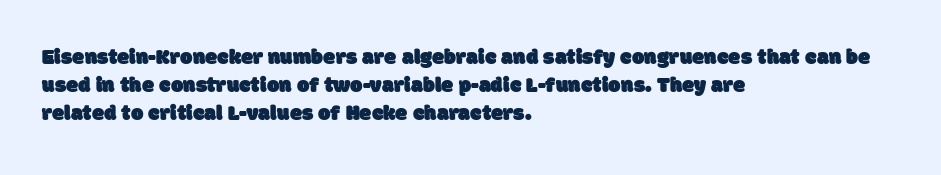
The image shows 22 px text type; set left-aligned, normal line spacing (1.28x), normal letter spacing, not underlined.
